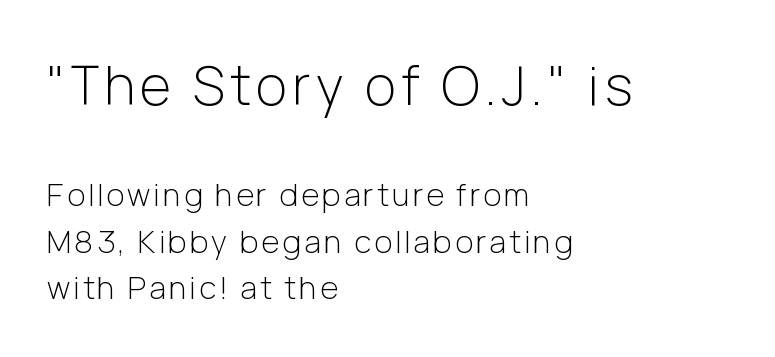
Q: Is the text bold? A: No.
Q: Is the text italic (slanted)? A: No, it is upright.
Q: Is the typeface a serif or a sans-serif typeface? A: Sans-serif.
Q: Is the text underlined? A: No.
Q: How is the paragraph aligned? A: Left-aligned.
Q: Is the spacing between lines tight, normal or loose? A: Normal.
Q: Which block of text is set in a larger size, the first (top) or the second (bottom)? A: The first (top) one.
Q: Width (condensed, normal, or wide)? A: Normal.
Q: Stroke contrast? A: Low.
Q: x-height? A: Medium.
Q: Monospaced? A: No.
